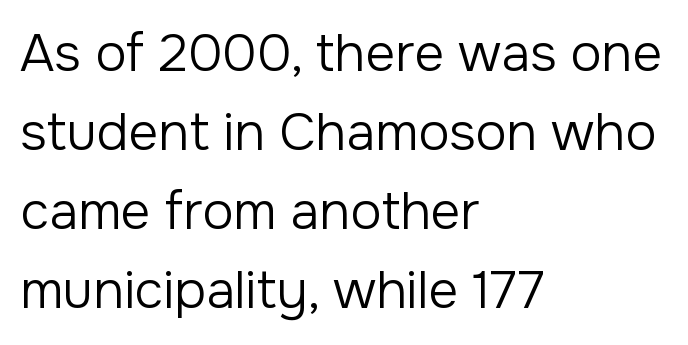
The image shows 52 px regular-weight sans-serif type, upright; set left-aligned, normal line spacing (1.52x), normal letter spacing, not underlined; low stroke contrast and a medium x-height.
